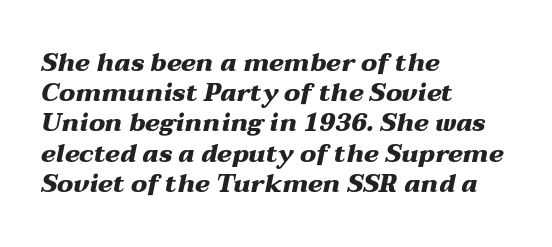
{"italic": "yes", "lean": "right", "slant_degrees": 12, "bold": "yes", "underline": "no", "align": "left", "line_spacing_ratio": 1.21, "letter_spacing": "normal", "letter_spacing_em": 0.0, "glyph_px": 25}
